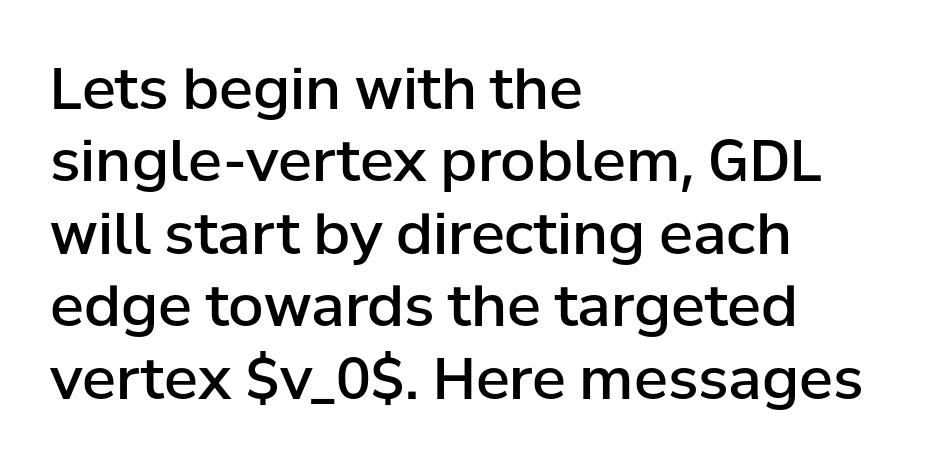
Q: Is the text bold? A: Semi-bold.
Q: Is the text italic (slanted)? A: No, it is upright.
Q: Is the typeface a serif or a sans-serif typeface? A: Sans-serif.
Q: Is the text underlined? A: No.
Q: How is the paragraph aligned? A: Left-aligned.
Q: Is the spacing between letters normal or unusually wide? A: Normal.
Q: Is the spacing between lines tight, normal or loose? A: Normal.
Q: Width (condensed, normal, or wide)? A: Normal.
Q: Stroke contrast? A: Low.
Q: x-height? A: Medium.
Q: Monospaced? A: No.
